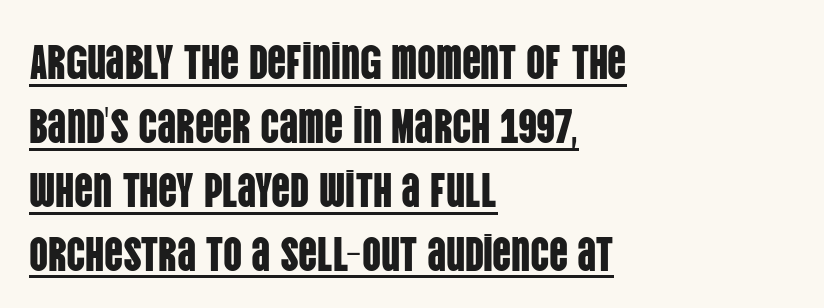
The letters advance in unequal steps, a hallmark of proportional type. When letters stand straight like this, we call the style roman or upright. Underlining? Definitely there. Horizontal bands of white between lines are of average thickness. Students, note that the glyphs here touch the page at normal intervals. The lines in this sample share a left origin and differ only in where they stop.
